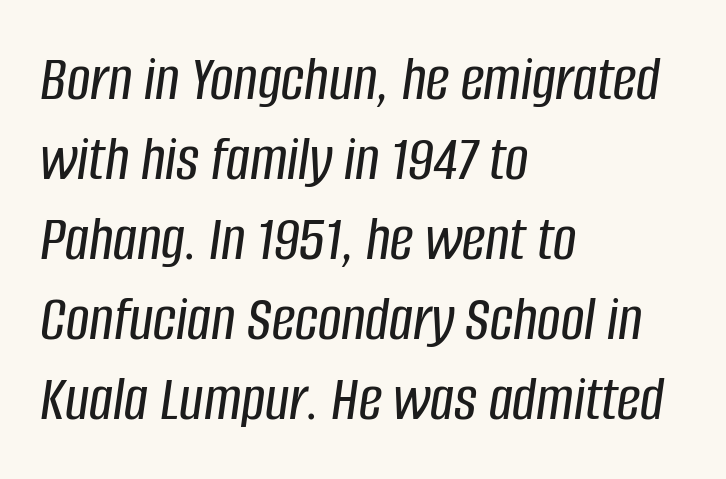
{"italic": "yes", "lean": "right", "slant_degrees": 8, "width": "condensed", "stroke_contrast": "low", "x_height": "large", "monospaced": "no", "underline": "no", "align": "left", "line_spacing_ratio": 1.23, "letter_spacing": "normal", "letter_spacing_em": 0.0, "glyph_px": 65}
